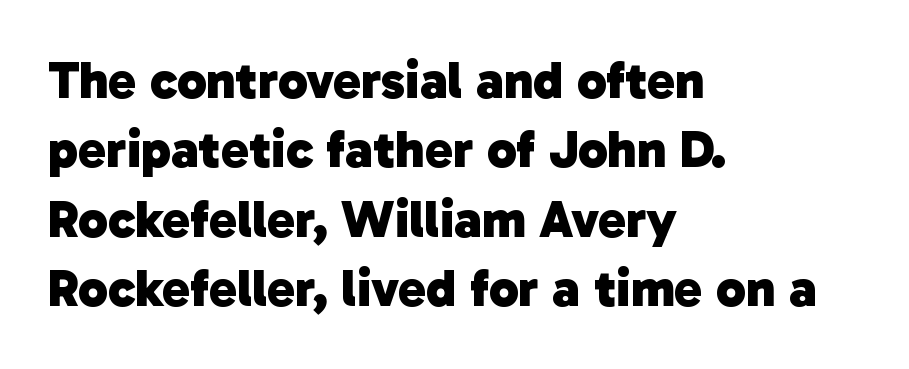
The image shows 53 px heavy sans-serif type; set left-aligned, normal line spacing (1.31x), normal letter spacing, not underlined; low stroke contrast and a medium x-height.
